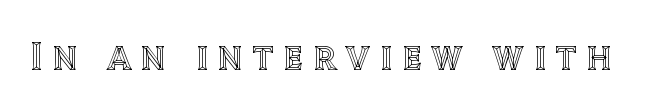
{"italic": "no", "width": "normal", "x_height": "large", "monospaced": "no", "underline": "no", "letter_spacing": "wide", "letter_spacing_em": 0.25, "glyph_px": 40}
